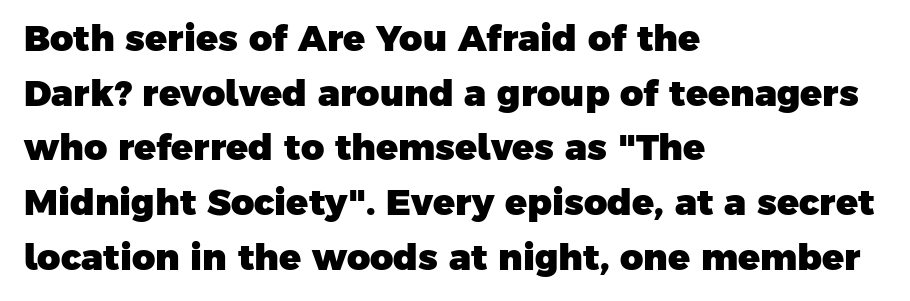
Q: Is the text bold? A: Yes.
Q: Is the typeface a serif or a sans-serif typeface? A: Sans-serif.
Q: Is the text underlined? A: No.
Q: How is the paragraph aligned? A: Left-aligned.
Q: Is the spacing between letters normal or unusually wide? A: Normal.
Q: Is the spacing between lines tight, normal or loose? A: Normal.
Q: Width (condensed, normal, or wide)? A: Normal.
Q: Stroke contrast? A: Low.
Q: x-height? A: Medium.
Q: Monospaced? A: No.
